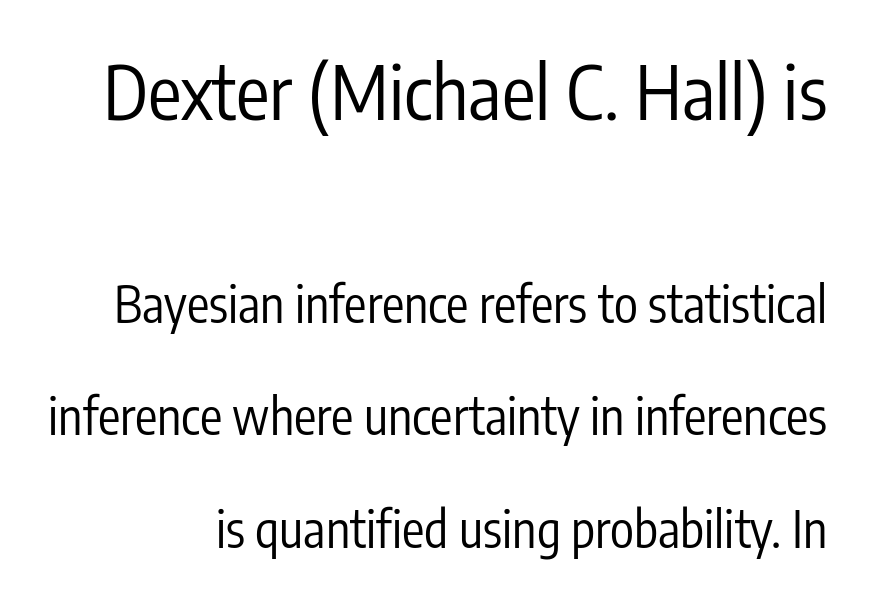
{"serif": "no", "italic": "no", "bold": "no", "weight": "regular", "width": "condensed", "stroke_contrast": "low", "x_height": "medium", "monospaced": "no", "underline": "no", "line_spacing": "loose", "line_spacing_ratio": 2.25, "letter_spacing": "normal", "letter_spacing_em": 0.0, "larger_block": "first", "size_ratio": 1.5, "glyph_px": 75}
